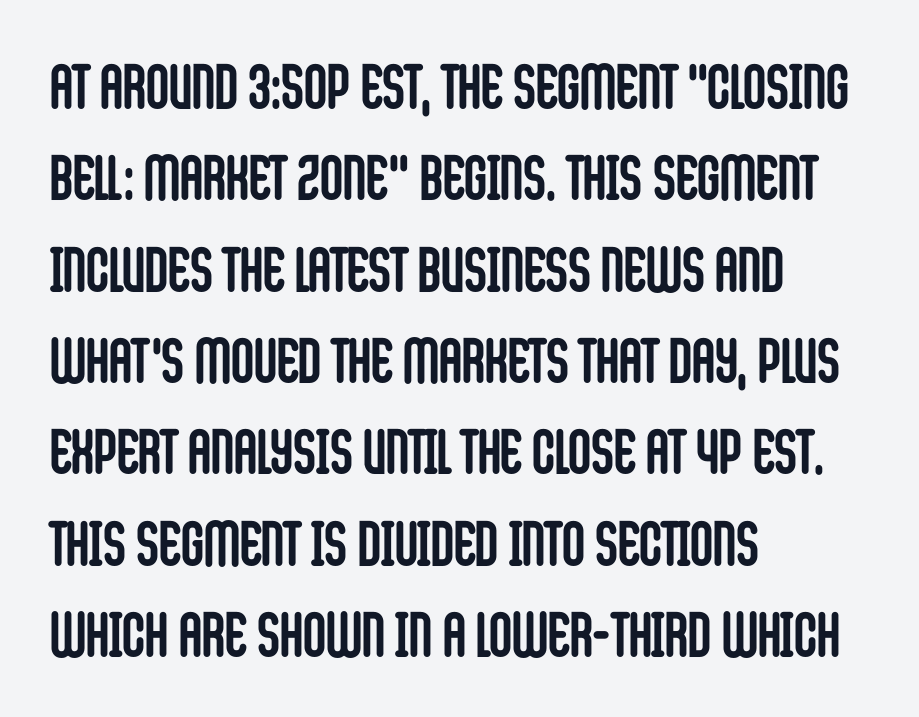
{"serif": "no", "italic": "no", "bold": "yes", "weight": "semibold", "width": "condensed", "stroke_contrast": "low", "x_height": "large", "monospaced": "no", "underline": "no", "align": "left", "line_spacing": "normal", "line_spacing_ratio": 1.45, "letter_spacing": "normal", "letter_spacing_em": 0.0, "glyph_px": 63}
